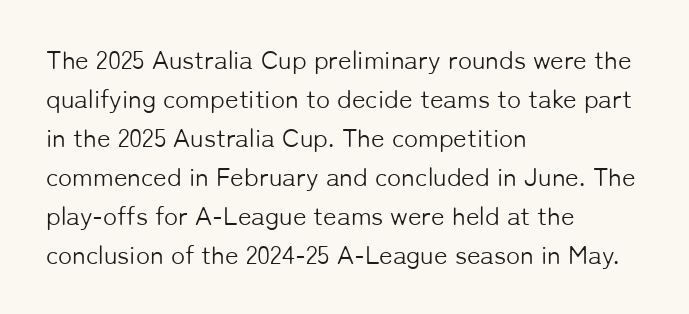
{"italic": "no", "bold": "no", "underline": "no", "align": "left", "line_spacing": "normal", "line_spacing_ratio": 1.5, "letter_spacing": "normal", "letter_spacing_em": 0.0, "glyph_px": 26}
